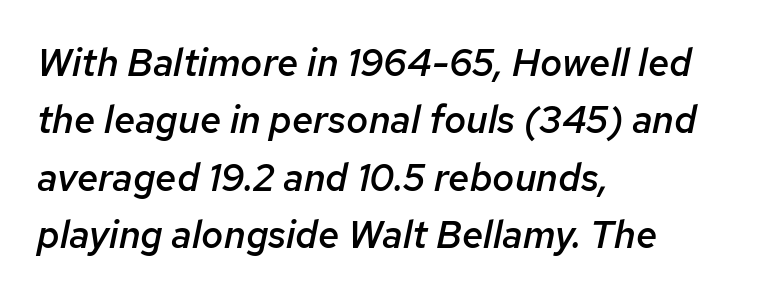
{"italic": "yes", "lean": "right", "slant_degrees": 12, "bold": "semi", "weight": "semibold", "width": "normal", "stroke_contrast": "low", "x_height": "medium", "monospaced": "no", "underline": "no", "align": "left", "line_spacing": "normal", "line_spacing_ratio": 1.51, "letter_spacing": "normal", "letter_spacing_em": 0.0, "glyph_px": 38}
